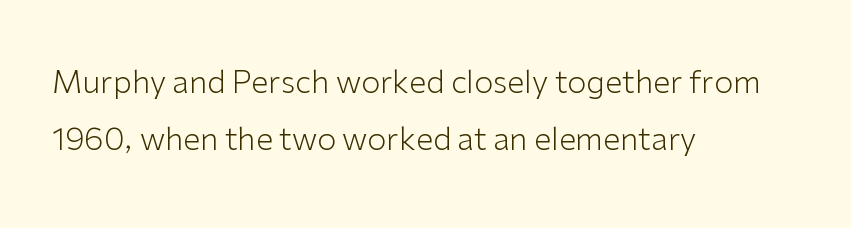
Letter spacing: default. No word sits above an underline. Quick note: not italic, upright. The face used here is proportionally spaced, like ordinary book or web type. The rag falls on the right side of this text block. The typeface has the unassuming heft of standard copy or less.
